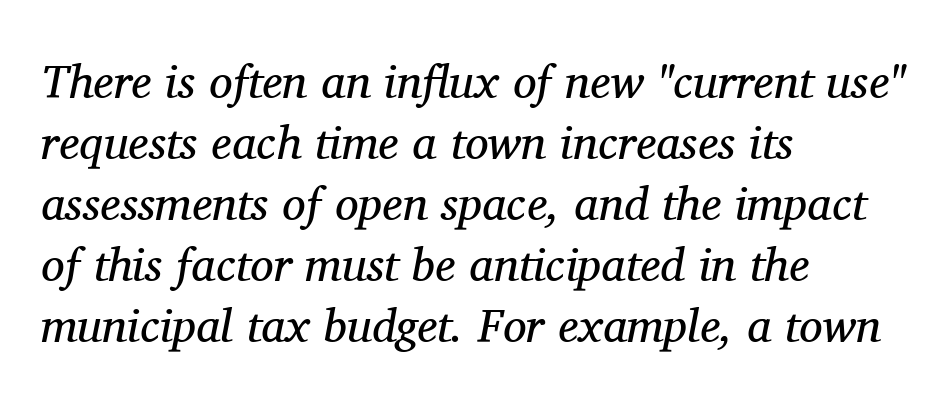
Q: Is the text bold? A: No.
Q: Is the text italic (slanted)? A: Yes, it leans right by about 11 degrees.
Q: Is the typeface a serif or a sans-serif typeface? A: Serif.
Q: Is the text underlined? A: No.
Q: How is the paragraph aligned? A: Left-aligned.
Q: Is the spacing between letters normal or unusually wide? A: Normal.
Q: Is the spacing between lines tight, normal or loose? A: Normal.
Q: Width (condensed, normal, or wide)? A: Normal.
Q: Stroke contrast? A: Medium.
Q: x-height? A: Medium.
Q: Monospaced? A: No.
